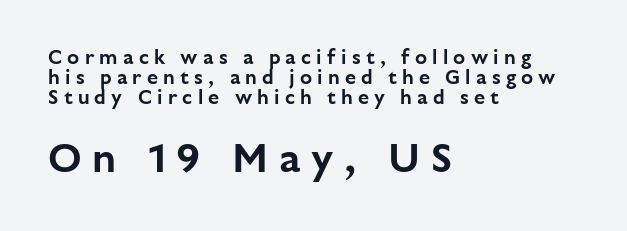
Q: Is the text italic (slanted)? A: No, it is upright.
Q: Is the typeface a serif or a sans-serif typeface? A: Sans-serif.
Q: Is the text underlined? A: No.
Q: How is the paragraph aligned? A: Left-aligned.
Q: Is the spacing between letters normal or unusually wide? A: Unusually wide.
Q: Is the spacing between lines tight, normal or loose? A: Tight.
Q: Which block of text is set in a larger size, the first (top) or the second (bottom)? A: The second (bottom) one.
Q: Width (condensed, normal, or wide)? A: Normal.
Q: Stroke contrast? A: Low.
Q: x-height? A: Medium.
Q: Monospaced? A: No.
